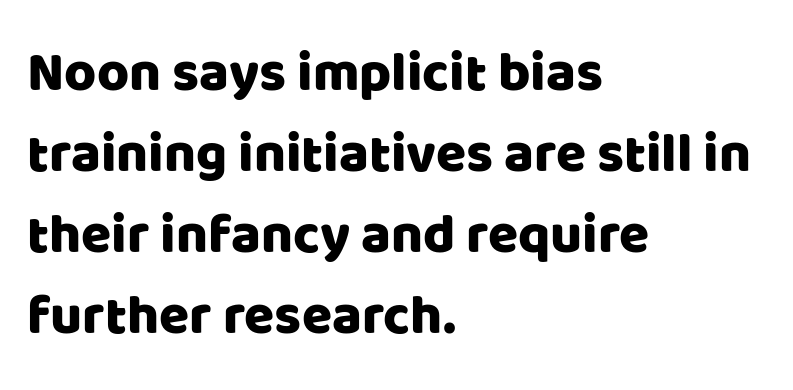
{"serif": "no", "italic": "no", "width": "normal", "stroke_contrast": "low", "x_height": "large", "monospaced": "no", "underline": "no", "align": "left", "line_spacing": "normal", "line_spacing_ratio": 1.47, "letter_spacing": "normal", "letter_spacing_em": 0.0, "glyph_px": 55}
